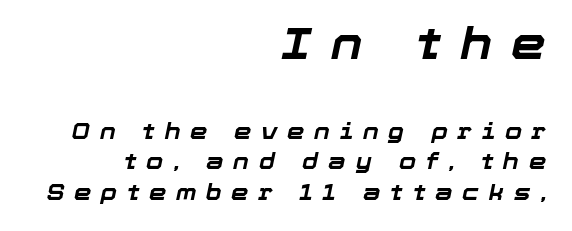
The image shows 44 px bold type, italic (leaning right); set right-aligned, normal line spacing (1.38x), unusually wide letter spacing (+0.44 em), not underlined; the first (top) block is 2.0x larger; low stroke contrast and a medium x-height.
